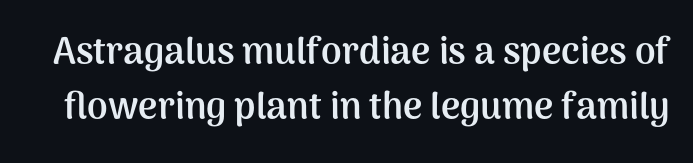
The image shows 37 px semibold sans-serif type, upright; set normal line spacing (1.5x), normal letter spacing, not underlined; medium stroke contrast and a medium x-height.
